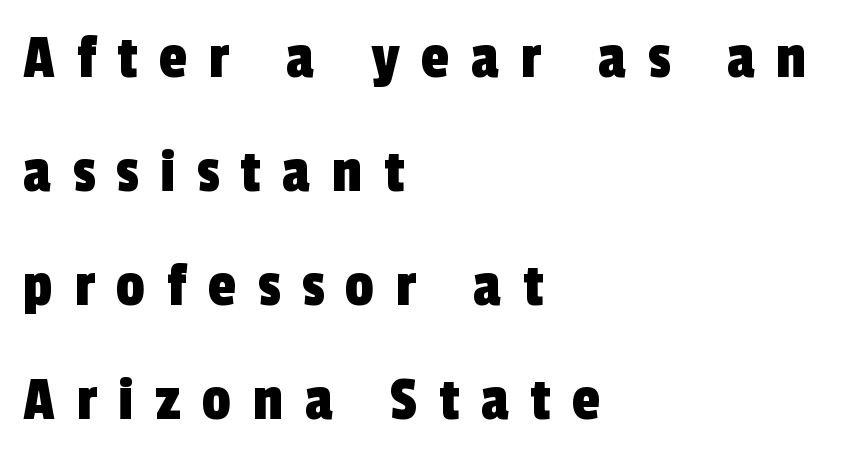
{"serif": "no", "width": "condensed", "x_height": "medium", "monospaced": "no", "underline": "no", "align": "left", "line_spacing_ratio": 1.78, "letter_spacing": "wide", "letter_spacing_em": 0.34, "glyph_px": 64}
